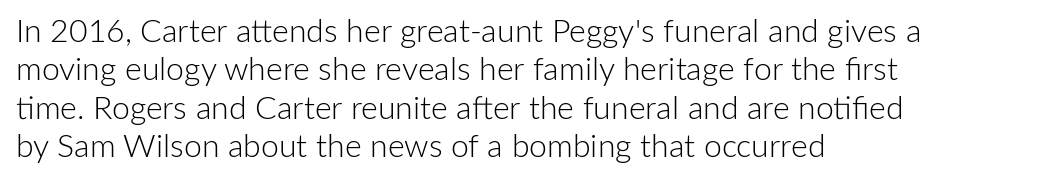
The image shows 32 px light sans-serif type, upright; set left-aligned, line spacing 1.2x, normal letter spacing, not underlined; low stroke contrast and a medium x-height.
